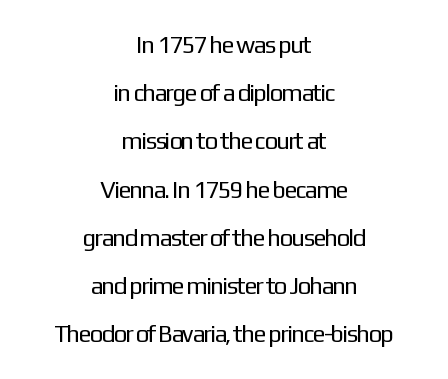
Q: Is the text bold? A: No.
Q: Is the text italic (slanted)? A: No, it is upright.
Q: Is the text underlined? A: No.
Q: How is the paragraph aligned? A: Centered.
Q: Is the spacing between letters normal or unusually wide? A: Normal.
Q: Is the spacing between lines tight, normal or loose? A: Loose.
